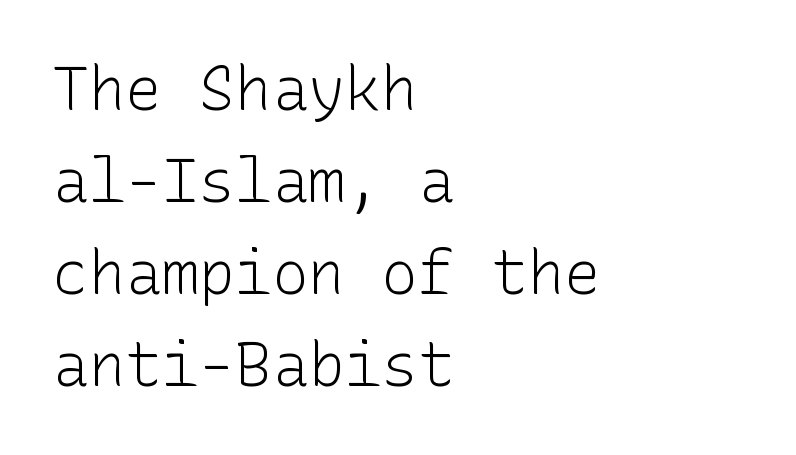
The image shows 61 px light sans-serif type, upright; set left-aligned, normal line spacing (1.51x), normal letter spacing, not underlined; low stroke contrast and a medium x-height.
